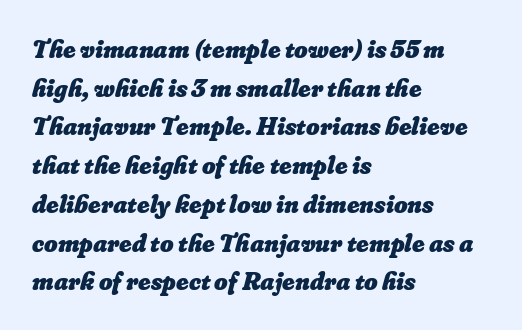
The string is rendered with underlining switched off. Caption: bold face, heavy strokes. The rendering uses a moderate line-height, typical for paragraphs. The gaps between neighbouring characters are ordinary and unremarkable. Every row of glyphs begins at an identical x-position on the left.
